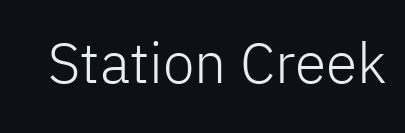
{"serif": "no", "italic": "no", "bold": "no", "weight": "light", "width": "normal", "stroke_contrast": "low", "x_height": "medium", "monospaced": "no", "underline": "no", "letter_spacing": "normal", "letter_spacing_em": 0.0, "glyph_px": 57}
